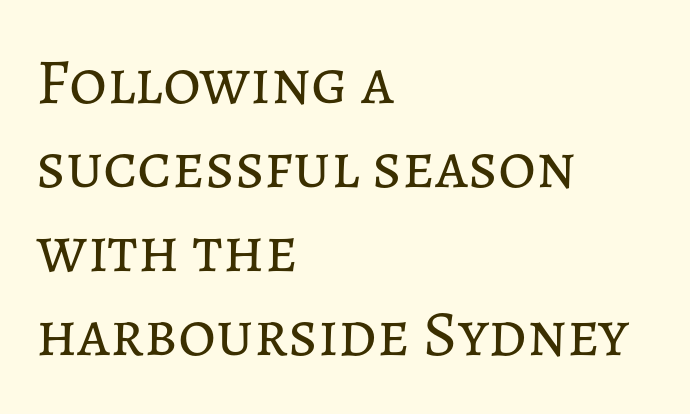
Q: Is the text bold? A: No.
Q: Is the text italic (slanted)? A: No, it is upright.
Q: Is the text underlined? A: No.
Q: How is the paragraph aligned? A: Left-aligned.
Q: Is the spacing between letters normal or unusually wide? A: Normal.
Q: Is the spacing between lines tight, normal or loose? A: Normal.
Q: Width (condensed, normal, or wide)? A: Normal.
Q: Stroke contrast? A: Low.
Q: x-height? A: Medium.
Q: Monospaced? A: No.
